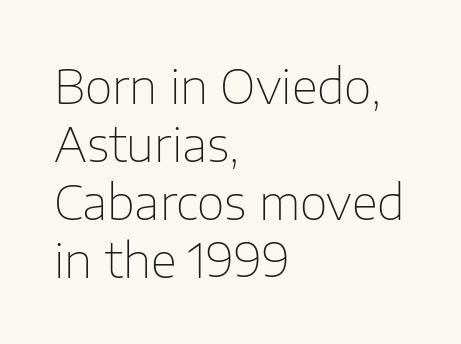
The image shows 48 px thin sans-serif type, upright; set left-aligned, line spacing 1.21x, normal letter spacing, not underlined; low stroke contrast and a medium x-height.
